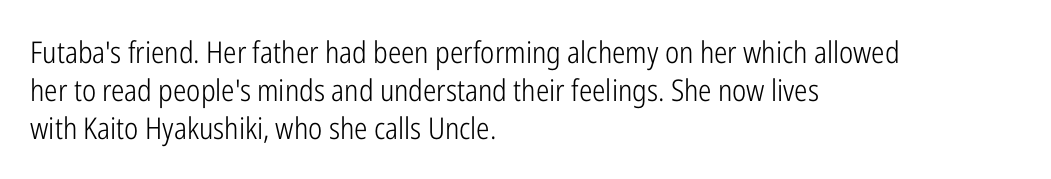
{"serif": "no", "italic": "no", "bold": "no", "weight": "light", "width": "condensed", "stroke_contrast": "low", "x_height": "medium", "monospaced": "no", "underline": "no", "align": "left", "line_spacing": "normal", "line_spacing_ratio": 1.27, "letter_spacing": "normal", "letter_spacing_em": 0.0, "glyph_px": 30}
